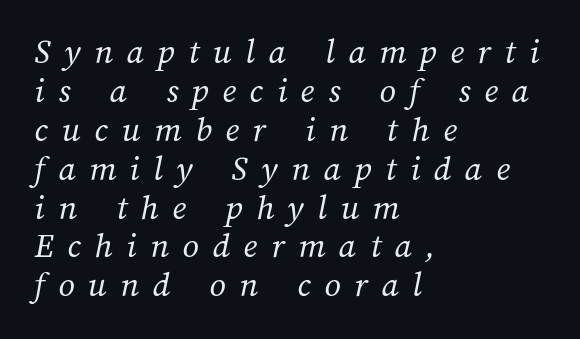
{"bold": "no", "weight": "regular", "width": "normal", "stroke_contrast": "medium", "x_height": "medium", "monospaced": "no", "underline": "no", "align": "left", "line_spacing": "tight", "line_spacing_ratio": 1.08, "letter_spacing": "wide", "letter_spacing_em": 0.38, "glyph_px": 36}
